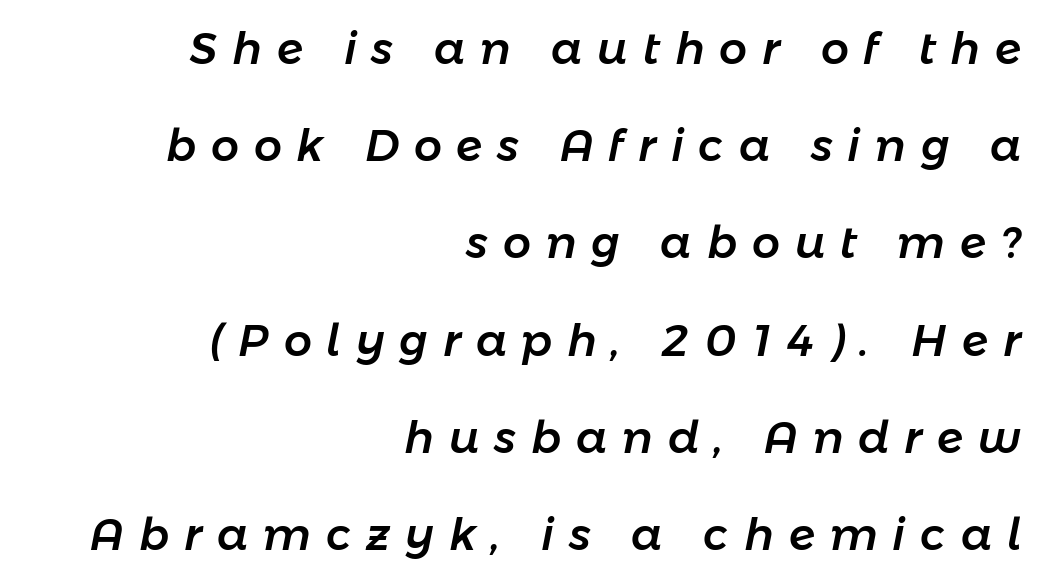
Vertical spacing — loose. Designer's note — italics engaged. Rule under the text: the space is simply empty. Leftover space on each line is placed entirely before the opening word.
